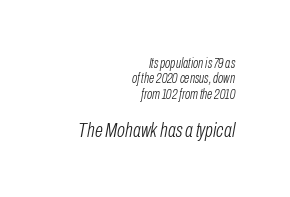
The image shows 21 px text type, italic (leaning right); set right-aligned, tight line spacing (1.09x), normal letter spacing, not underlined; the second (bottom) block is 1.5x larger.
